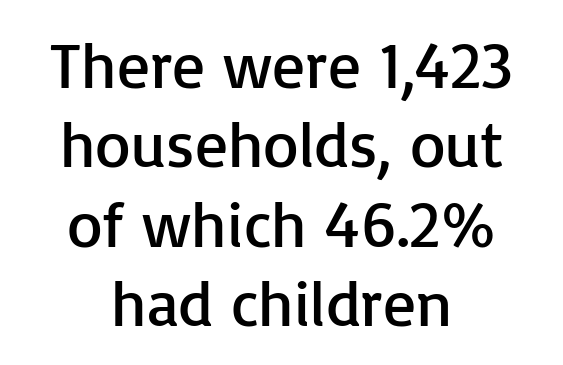
The image shows 65 px regular-weight sans-serif type, upright; set centered, line spacing 1.22x, normal letter spacing, not underlined; low stroke contrast and a medium x-height.
